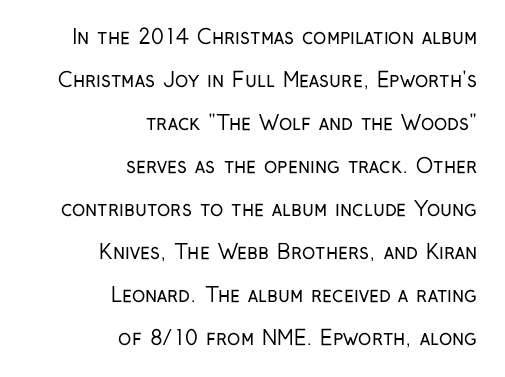
Q: Is the text bold? A: No.
Q: Is the text italic (slanted)? A: No, it is upright.
Q: Is the text underlined? A: No.
Q: How is the paragraph aligned? A: Right-aligned.
Q: Is the spacing between letters normal or unusually wide? A: Normal.
Q: Is the spacing between lines tight, normal or loose? A: Loose.
